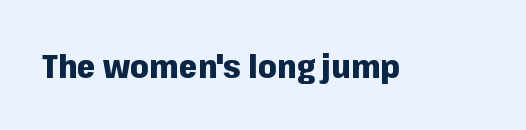
The image shows 33 px heavy sans-serif type, upright; set normal letter spacing, not underlined; low stroke contrast and a medium x-height.
